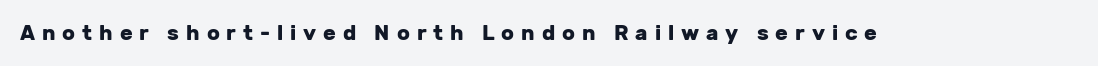
Q: Is the text bold? A: Yes.
Q: Is the text italic (slanted)? A: No, it is upright.
Q: Is the text underlined? A: No.
Q: Is the spacing between letters normal or unusually wide? A: Unusually wide.
